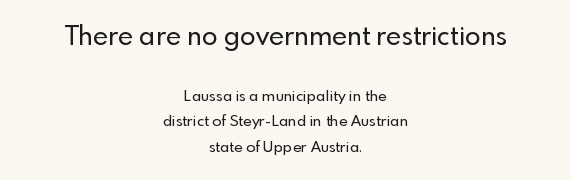
The image shows 26 px text type, upright; set centered, normal line spacing (1.7x), normal letter spacing, not underlined; the first (top) block is 1.73x larger.
